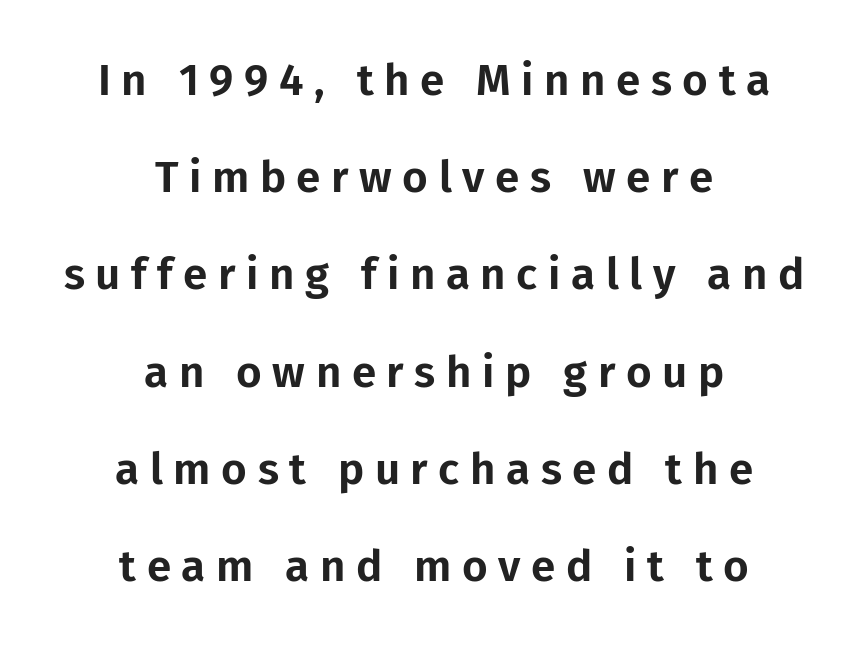
{"serif": "no", "italic": "no", "width": "normal", "stroke_contrast": "low", "x_height": "medium", "monospaced": "no", "underline": "no", "align": "center", "line_spacing": "loose", "line_spacing_ratio": 2.21, "letter_spacing": "wide", "letter_spacing_em": 0.24, "glyph_px": 44}
